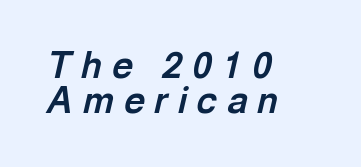
Q: Is the text bold? A: Yes.
Q: Is the text italic (slanted)? A: Yes, it leans right by about 13 degrees.
Q: Is the text underlined? A: No.
Q: How is the paragraph aligned? A: Left-aligned.
Q: Is the spacing between letters normal or unusually wide? A: Unusually wide.
Q: Is the spacing between lines tight, normal or loose? A: Tight.
Q: Width (condensed, normal, or wide)? A: Normal.
Q: x-height? A: Medium.
Q: Monospaced? A: No.
